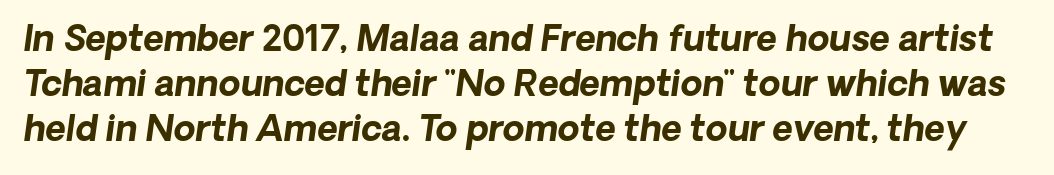
The specimen omits any rule beneath the text block's lines. Normally led — the rows are evenly, conventionally spaced. Proportional: the letters do not fall into vertical columns. In terms of weight, the rendering is a true, heavy bold. Honestly, the letter spacing is just normal — you wouldn't notice it. Yep, that's italic — everything's leaning.
